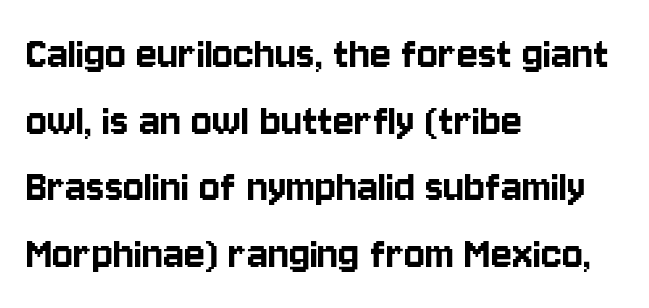
The image shows 49 px condensed sans-serif type, upright; set left-aligned, normal line spacing (1.36x), normal letter spacing, not underlined; low stroke contrast and a large x-height.
